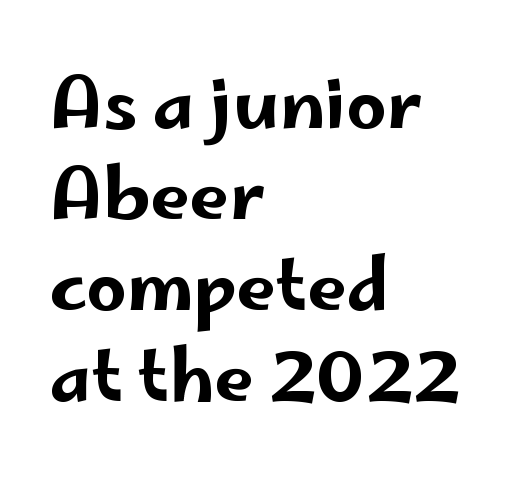
The axis of the letterforms is exactly vertical. Evenly set lines give the paragraph a standard silhouette. Layout note: lines flush left. The area under the type is left untouched. The gaps between neighbouring characters are ordinary and unremarkable.
